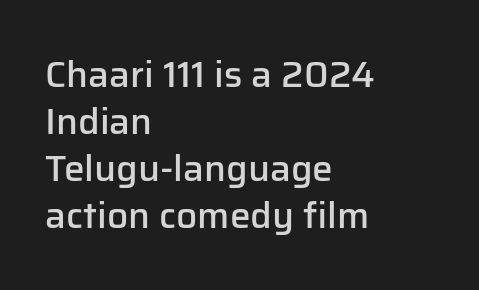
Q: Is the text bold? A: Semi-bold.
Q: Is the text italic (slanted)? A: No, it is upright.
Q: Is the typeface a serif or a sans-serif typeface? A: Sans-serif.
Q: Is the text underlined? A: No.
Q: How is the paragraph aligned? A: Left-aligned.
Q: Is the spacing between letters normal or unusually wide? A: Normal.
Q: Is the spacing between lines tight, normal or loose? A: Normal.
Q: Width (condensed, normal, or wide)? A: Normal.
Q: Stroke contrast? A: Low.
Q: x-height? A: Medium.
Q: Monospaced? A: No.
